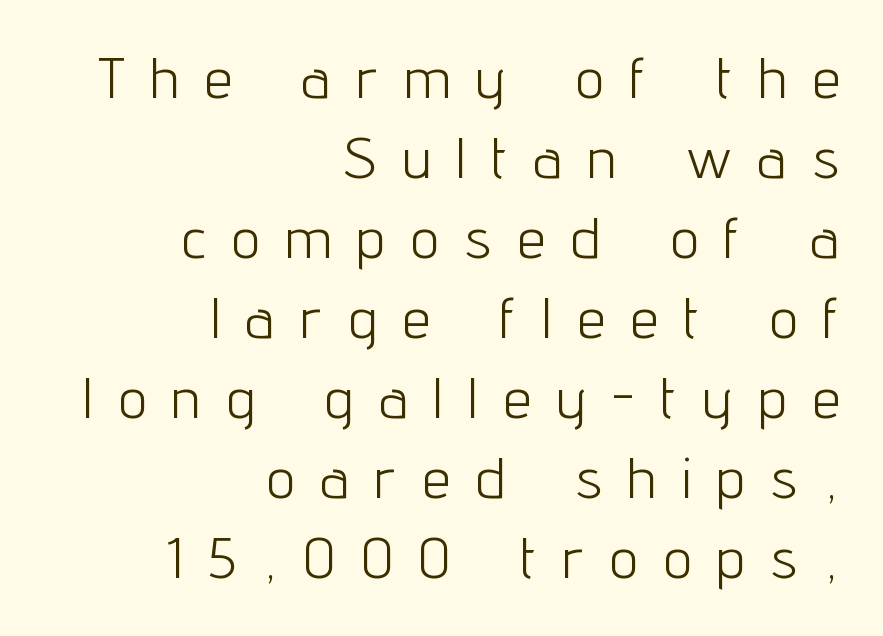
The image shows 56 px light, condensed sans-serif type, upright; set right-aligned, normal line spacing (1.43x), unusually wide letter spacing (+0.48 em), not underlined; low stroke contrast and a medium x-height.
